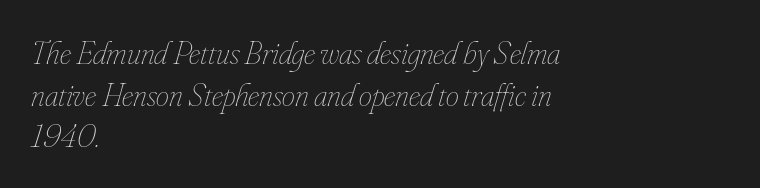
{"italic": "yes", "lean": "right", "slant_degrees": 16, "bold": "no", "weight": "thin", "width": "condensed", "stroke_contrast": "low", "x_height": "small", "monospaced": "no", "underline": "no", "align": "left", "line_spacing": "normal", "line_spacing_ratio": 1.26, "letter_spacing": "normal", "letter_spacing_em": 0.0, "glyph_px": 33}
